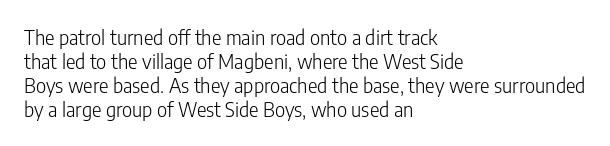
{"italic": "no", "bold": "no", "underline": "no", "align": "left", "line_spacing_ratio": 1.2, "letter_spacing": "normal", "letter_spacing_em": 0.0, "glyph_px": 20}
